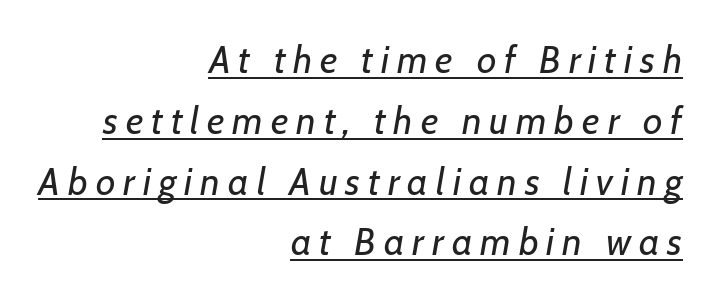
Q: Is the text bold? A: No.
Q: Is the text italic (slanted)? A: Yes, it leans right by about 7 degrees.
Q: Is the text underlined? A: Yes.
Q: How is the paragraph aligned? A: Right-aligned.
Q: Is the spacing between letters normal or unusually wide? A: Unusually wide.
Q: Is the spacing between lines tight, normal or loose? A: Normal.
Q: Width (condensed, normal, or wide)? A: Normal.
Q: Stroke contrast? A: Low.
Q: x-height? A: Medium.
Q: Monospaced? A: No.
